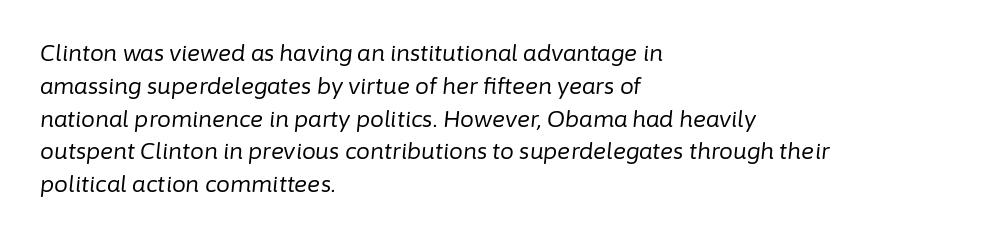
Emphasis-style slanted type is in use. The weight tops out at a normal text grade. A bare baseline throughout the passage. What stands out about the letter spacing? Nothing — it is the standard amount.
